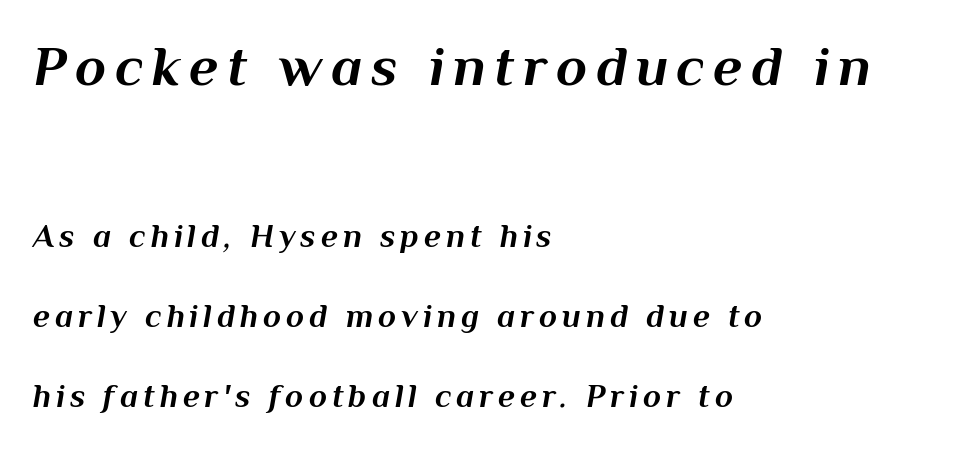
{"italic": "yes", "lean": "right", "slant_degrees": 10, "bold": "yes", "weight": "bold", "width": "normal", "stroke_contrast": "medium", "x_height": "medium", "monospaced": "no", "underline": "no", "align": "left", "line_spacing": "loose", "line_spacing_ratio": 2.43, "larger_block": "first", "size_ratio": 1.73, "glyph_px": 57}
